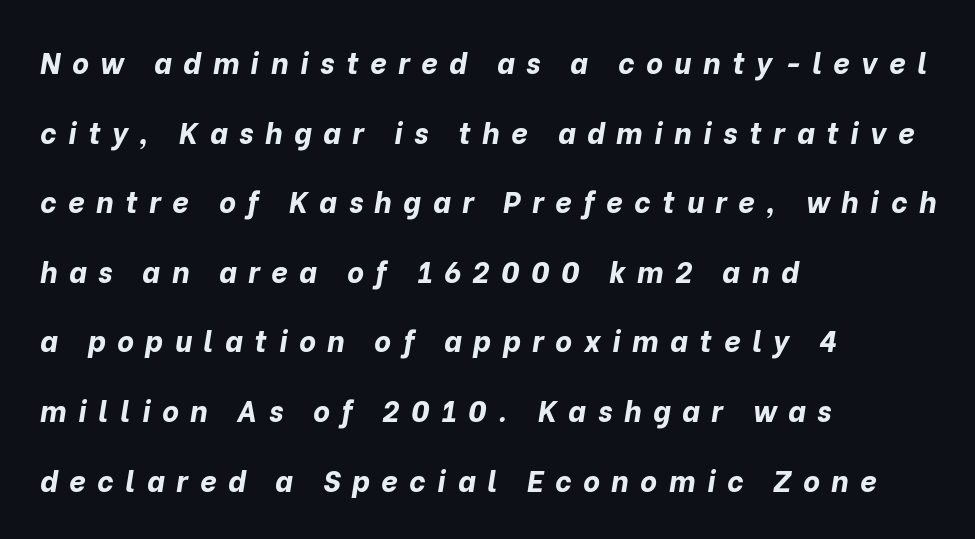
These lines are rendered in a variable-pitch font. Slant detected: the letters are inclined. Baseline-to-baseline distance is far greater than the letter height. The tracking jumps out immediately: characters are airy and widely separated.
